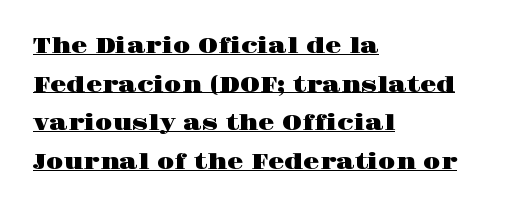
Q: Is the text italic (slanted)? A: No, it is upright.
Q: Is the text underlined? A: Yes.
Q: How is the paragraph aligned? A: Left-aligned.
Q: Is the spacing between letters normal or unusually wide? A: Normal.
